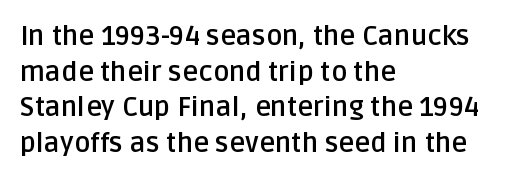
The image shows 27 px bold type, upright; set left-aligned, normal line spacing (1.32x), normal letter spacing, not underlined.
